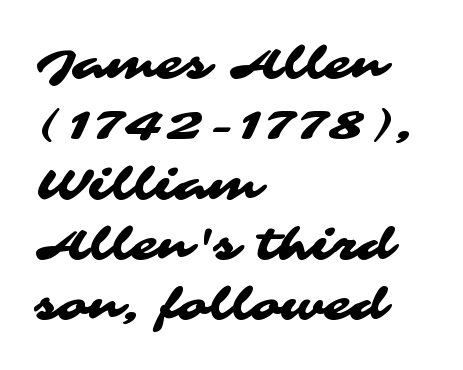
The image shows 44 px wide sans-serif type; set left-aligned, normal line spacing (1.37x), normal letter spacing, not underlined; medium stroke contrast and a medium x-height.
